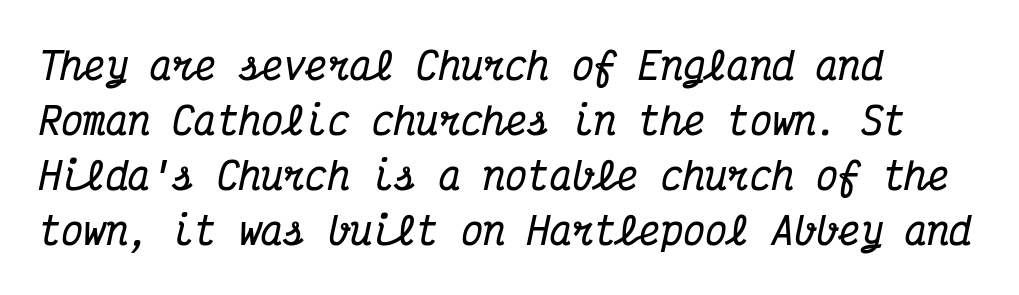
{"serif": "yes", "italic": "yes", "lean": "right", "slant_degrees": 12, "bold": "yes", "weight": "bold", "width": "condensed", "stroke_contrast": "medium", "x_height": "medium", "monospaced": "yes", "underline": "no", "align": "left", "line_spacing": "normal", "line_spacing_ratio": 1.49, "letter_spacing": "normal", "letter_spacing_em": 0.0, "glyph_px": 37}
